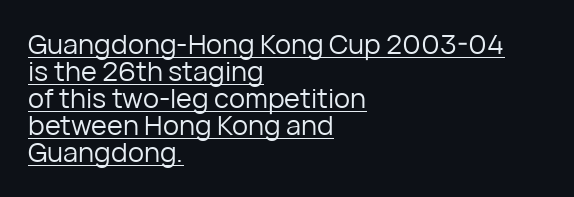
The image shows 27 px text type, upright; set left-aligned, tight line spacing (1.0x), normal letter spacing, underlined.
